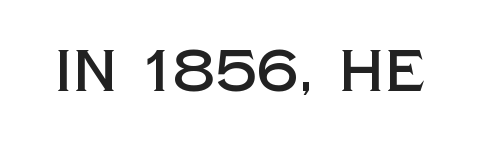
{"serif": "no", "italic": "no", "width": "normal", "x_height": "large", "monospaced": "no", "underline": "no", "letter_spacing": "normal", "letter_spacing_em": 0.0, "glyph_px": 59}
